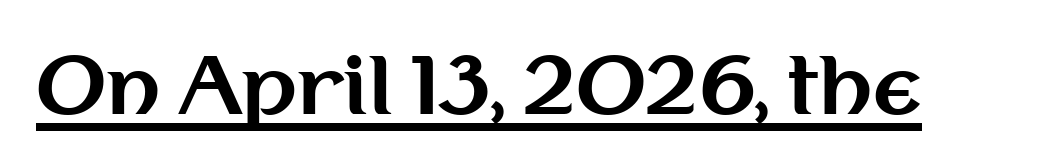
{"serif": "no", "italic": "no", "bold": "yes", "weight": "bold", "width": "normal", "stroke_contrast": "medium", "x_height": "medium", "monospaced": "no", "underline": "yes", "letter_spacing": "normal", "letter_spacing_em": 0.0, "glyph_px": 79}
